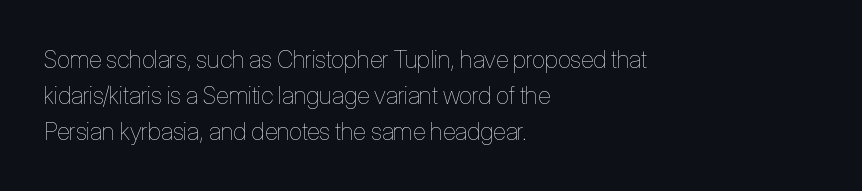
Q: Is the text bold? A: No.
Q: Is the text italic (slanted)? A: No, it is upright.
Q: Is the text underlined? A: No.
Q: How is the paragraph aligned? A: Left-aligned.
Q: Is the spacing between letters normal or unusually wide? A: Normal.
Q: Is the spacing between lines tight, normal or loose? A: Normal.
